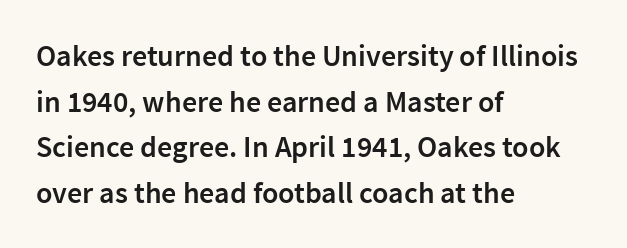
Strokes here are thickened, but only to semibold level. Classification — sans serif. Glyph-to-glyph distance matches everyday printed text. These lines are rendered in a variable-pitch font. Only glyphs here, with clear space below each row. The passage is arranged the way most books set body copy — flush left.
